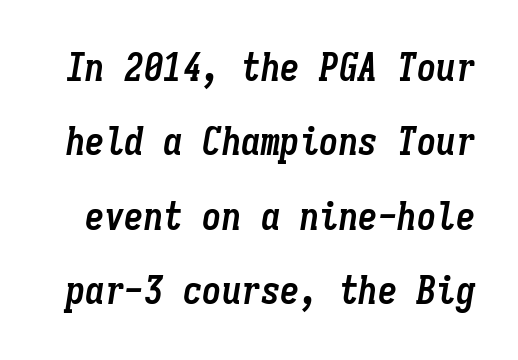
{"italic": "yes", "lean": "right", "slant_degrees": 9, "bold": "yes", "weight": "semibold", "width": "condensed", "stroke_contrast": "low", "x_height": "medium", "monospaced": "yes", "underline": "no", "line_spacing": "loose", "line_spacing_ratio": 1.91, "letter_spacing": "normal", "letter_spacing_em": 0.0, "glyph_px": 39}
